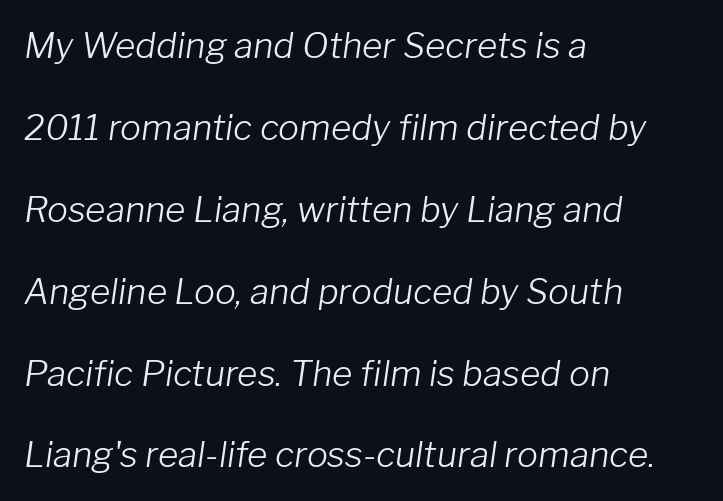
The image shows 35 px light type, italic (leaning right); set left-aligned, loose line spacing (2.34x), normal letter spacing, not underlined; low stroke contrast and a medium x-height.
